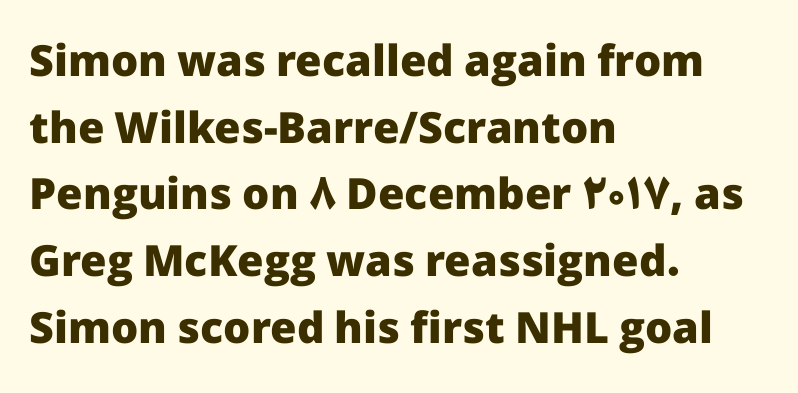
{"serif": "no", "italic": "no", "bold": "yes", "weight": "heavy", "width": "normal", "stroke_contrast": "low", "x_height": "medium", "monospaced": "no", "underline": "no", "align": "left", "line_spacing": "normal", "line_spacing_ratio": 1.55, "letter_spacing": "normal", "letter_spacing_em": 0.0, "glyph_px": 43}
